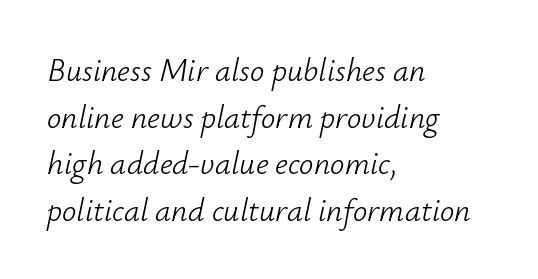
The image shows 32 px light type, italic (leaning right); set left-aligned, normal line spacing (1.46x), normal letter spacing, not underlined; low stroke contrast and a small x-height.
